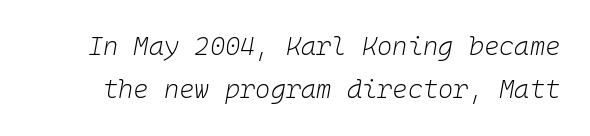
Q: Is the text bold? A: No.
Q: Is the text italic (slanted)? A: Yes, it leans right by about 10 degrees.
Q: Is the text underlined? A: No.
Q: Is the spacing between letters normal or unusually wide? A: Normal.
Q: Is the spacing between lines tight, normal or loose? A: Normal.
